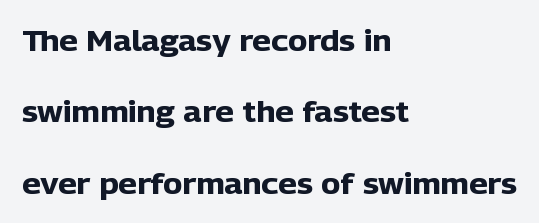
{"serif": "no", "italic": "no", "bold": "yes", "weight": "heavy", "width": "normal", "stroke_contrast": "low", "x_height": "medium", "monospaced": "no", "underline": "no", "align": "left", "line_spacing": "loose", "line_spacing_ratio": 2.46, "letter_spacing": "normal", "letter_spacing_em": 0.0, "glyph_px": 29}
